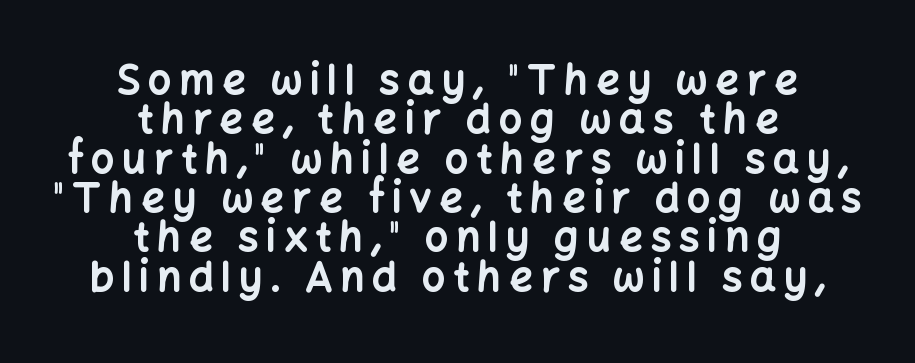
{"serif": "no", "italic": "no", "bold": "yes", "weight": "bold", "width": "normal", "stroke_contrast": "low", "x_height": "medium", "monospaced": "no", "underline": "no", "align": "center", "line_spacing": "tight", "line_spacing_ratio": 0.96, "glyph_px": 41}
